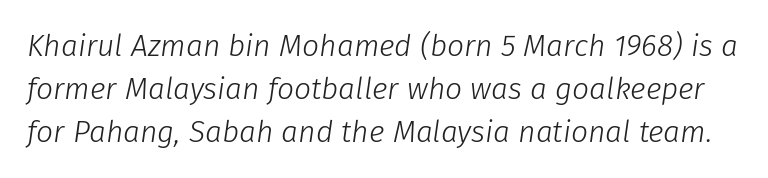
Caption: standard tracking, unaltered. Descenders hang freely into open space. Letters have the restrained weight of plain body copy at most. The rendering uses natural spacing where letterforms have individual widths.
